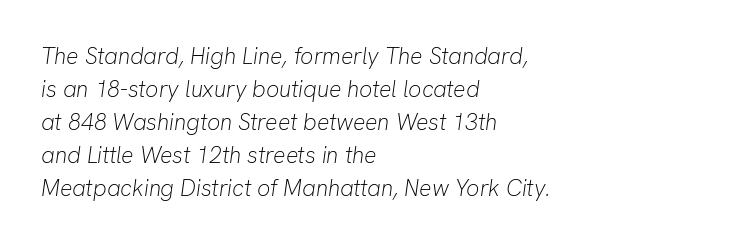
The image shows 23 px text type, italic (leaning right); set left-aligned, normal line spacing (1.43x), normal letter spacing, not underlined.
